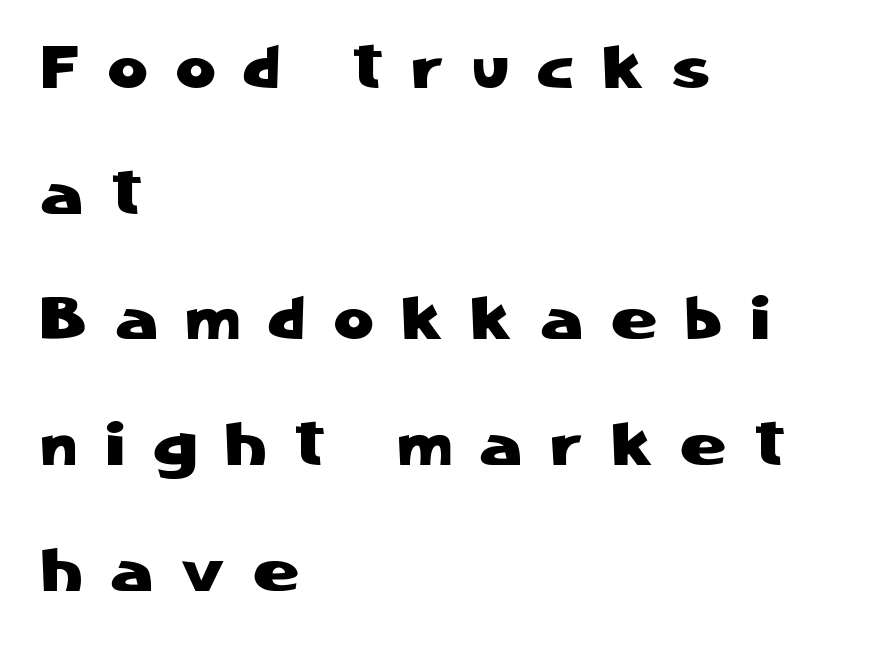
Q: Is the text italic (slanted)? A: No, it is upright.
Q: Is the typeface a serif or a sans-serif typeface? A: Sans-serif.
Q: Is the text underlined? A: No.
Q: How is the paragraph aligned? A: Left-aligned.
Q: Is the spacing between letters normal or unusually wide? A: Unusually wide.
Q: Is the spacing between lines tight, normal or loose? A: Loose.
Q: Width (condensed, normal, or wide)? A: Normal.
Q: Stroke contrast? A: Low.
Q: x-height? A: Medium.
Q: Monospaced? A: No.
